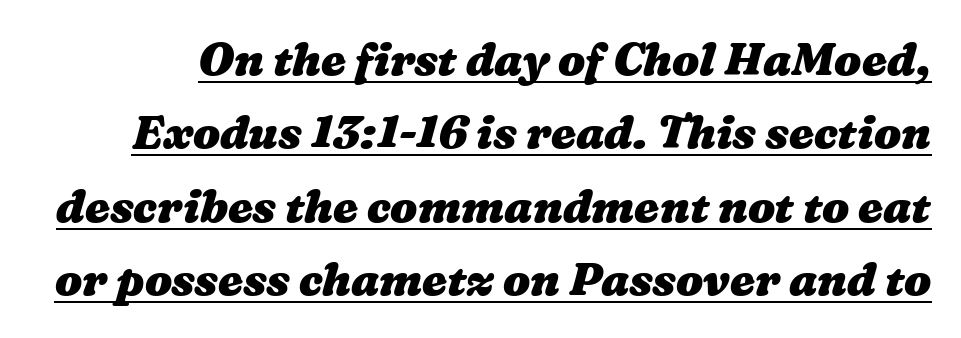
{"bold": "yes", "weight": "heavy", "width": "wide", "stroke_contrast": "medium", "x_height": "medium", "monospaced": "no", "underline": "yes", "line_spacing": "normal", "line_spacing_ratio": 1.63, "letter_spacing": "normal", "letter_spacing_em": 0.0, "glyph_px": 45}
